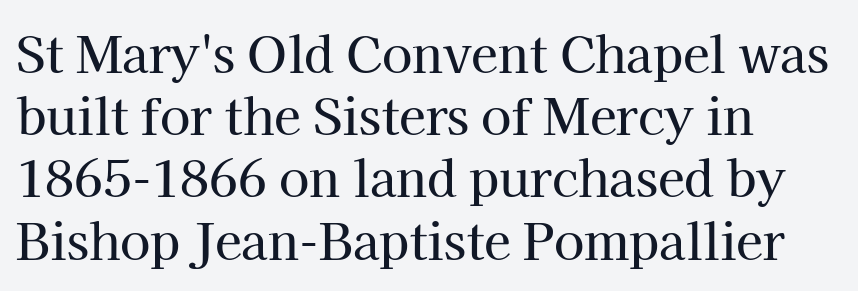
{"serif": "yes", "italic": "no", "width": "normal", "stroke_contrast": "high", "x_height": "medium", "monospaced": "no", "underline": "no", "align": "left", "line_spacing": "normal", "line_spacing_ratio": 1.27, "letter_spacing": "normal", "letter_spacing_em": 0.0, "glyph_px": 49}
